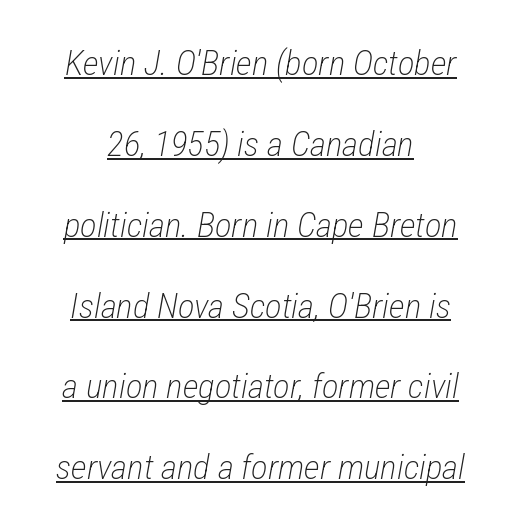
The image shows 35 px light, condensed type, italic (leaning right); set loose line spacing (2.31x), normal letter spacing, underlined; low stroke contrast and a medium x-height.
